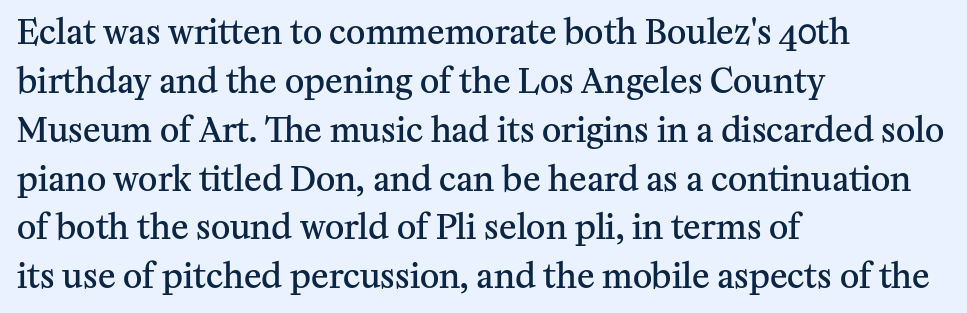
Q: Is the text bold? A: Semi-bold.
Q: Is the text italic (slanted)? A: No, it is upright.
Q: Is the typeface a serif or a sans-serif typeface? A: Serif.
Q: Is the text underlined? A: No.
Q: How is the paragraph aligned? A: Left-aligned.
Q: Is the spacing between letters normal or unusually wide? A: Normal.
Q: Is the spacing between lines tight, normal or loose? A: Normal.
Q: Width (condensed, normal, or wide)? A: Normal.
Q: Stroke contrast? A: Medium.
Q: x-height? A: Medium.
Q: Monospaced? A: No.
